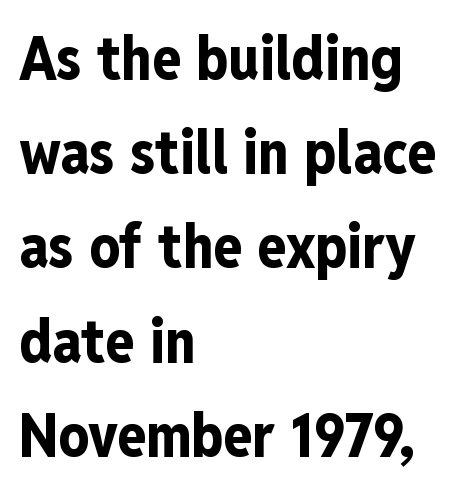
{"serif": "no", "italic": "no", "bold": "yes", "weight": "bold", "width": "condensed", "stroke_contrast": "low", "x_height": "medium", "monospaced": "no", "underline": "no", "align": "left", "line_spacing": "normal", "line_spacing_ratio": 1.57, "letter_spacing": "normal", "letter_spacing_em": 0.0, "glyph_px": 60}
